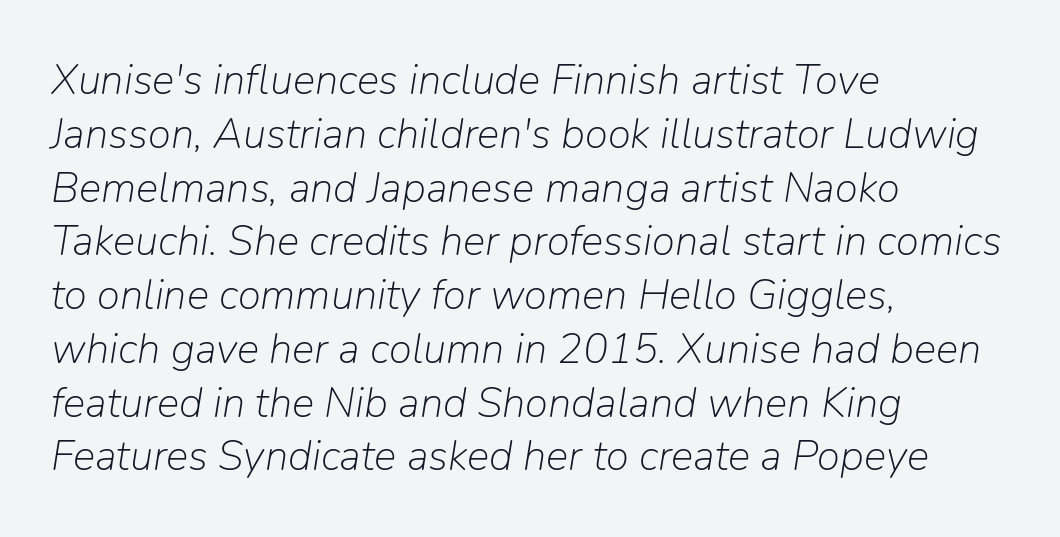
The image shows 42 px light type, italic (leaning right); set left-aligned, normal line spacing (1.28x), normal letter spacing, not underlined; low stroke contrast and a medium x-height.
